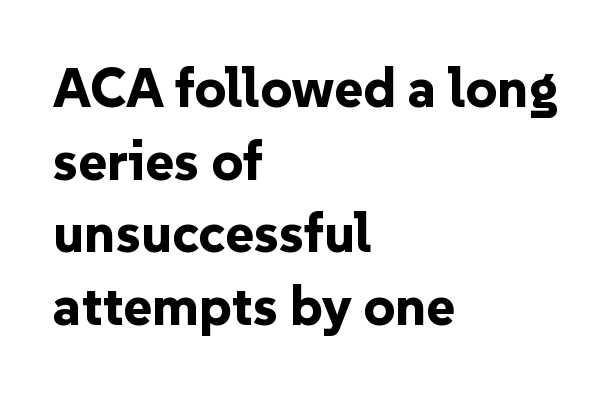
The image shows 55 px bold sans-serif type, upright; set left-aligned, normal line spacing (1.32x), normal letter spacing, not underlined; low stroke contrast and a medium x-height.
